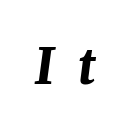
{"italic": "yes", "lean": "right", "slant_degrees": 8, "bold": "yes", "weight": "bold", "width": "normal", "stroke_contrast": "medium", "x_height": "medium", "monospaced": "no", "underline": "no", "letter_spacing": "wide", "letter_spacing_em": 0.49, "glyph_px": 49}
